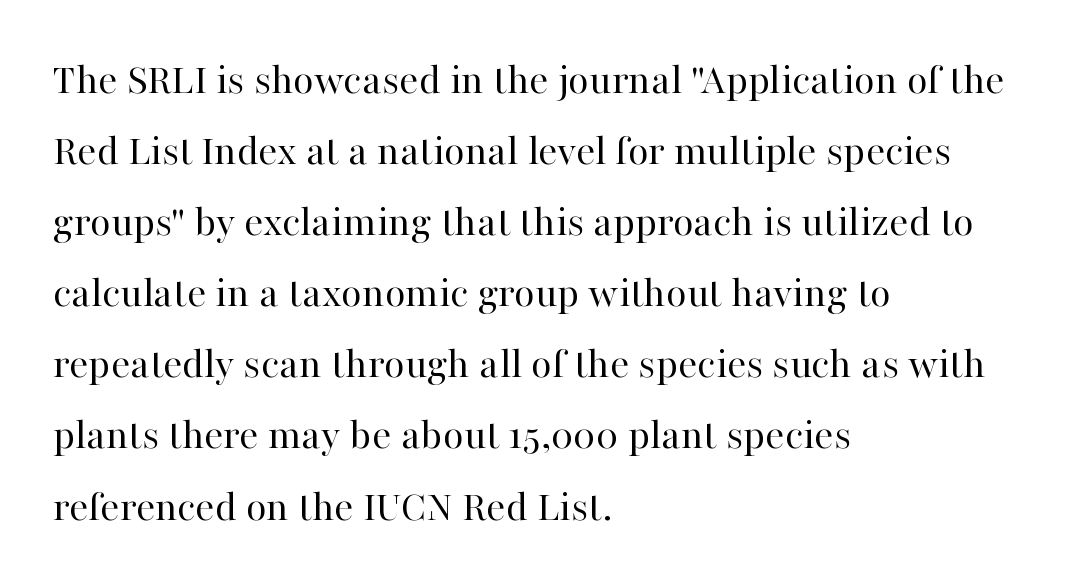
The typography opts for an upright posture over an oblique one. The passage shown has conventional tracking throughout. The letters advance in unequal steps, a hallmark of proportional type. Leading: standard. The typesetter chose a ragged-right arrangement here.
